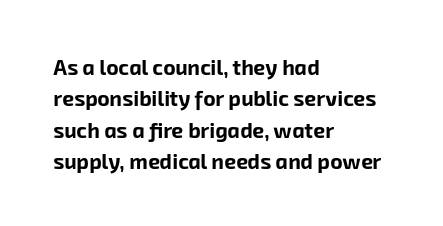
Q: Is the text bold? A: Yes.
Q: Is the text underlined? A: No.
Q: How is the paragraph aligned? A: Left-aligned.
Q: Is the spacing between letters normal or unusually wide? A: Normal.
Q: Is the spacing between lines tight, normal or loose? A: Normal.
